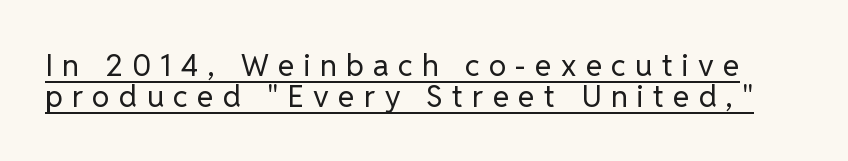
{"serif": "no", "italic": "no", "bold": "no", "weight": "regular", "width": "normal", "stroke_contrast": "low", "x_height": "medium", "monospaced": "no", "underline": "yes", "line_spacing": "tight", "line_spacing_ratio": 1.03, "letter_spacing": "wide", "letter_spacing_em": 0.31, "glyph_px": 30}
